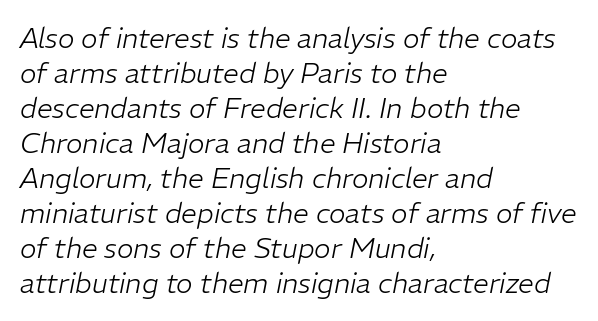
Whoever set this chose a conventional vertical rhythm. This sample uses plain, unmodified letter spacing. Here the designer chose a conventional face with non-uniform glyph widths. Quick note: italic.
